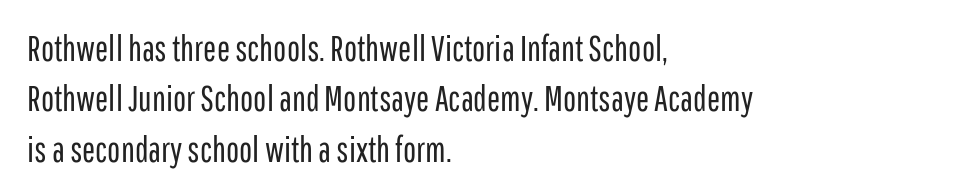
Whoever set this chose a conventional vertical rhythm. Glance below the letters and you will spot only blank space. Proportional: the letters do not fall into vertical columns. The lettering holds an erect, upright posture throughout.
